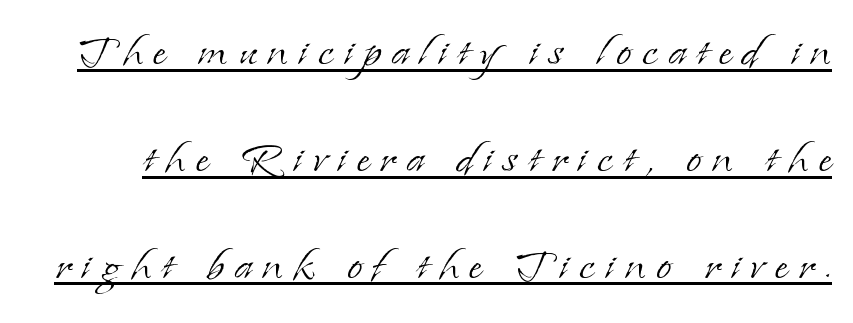
{"serif": "yes", "bold": "no", "weight": "light", "width": "normal", "stroke_contrast": "low", "x_height": "small", "monospaced": "no", "underline": "yes", "line_spacing": "loose", "line_spacing_ratio": 1.91, "glyph_px": 56}
